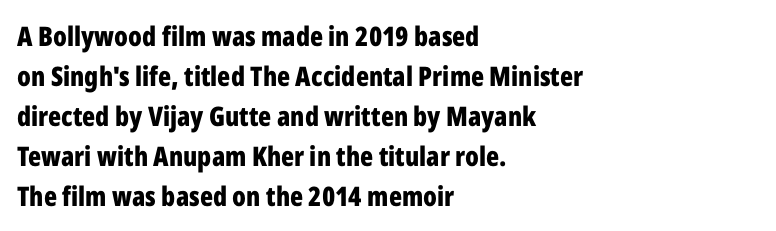
A student would call this left alignment; a typographer would say flush left, rag right. Lines of text with bare space underneath. Does the weight exceed regular? Yes, all the way to bold. Posture: vertical. The rows are spaced the way most documents space them. In terms of letterspacing, this is plain default setting.
